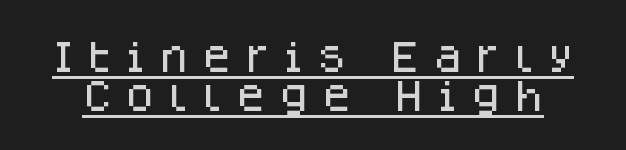
Q: Is the text italic (slanted)? A: No, it is upright.
Q: Is the typeface a serif or a sans-serif typeface? A: Sans-serif.
Q: Is the text underlined? A: Yes.
Q: Is the spacing between letters normal or unusually wide? A: Unusually wide.
Q: Is the spacing between lines tight, normal or loose? A: Tight.
Q: Width (condensed, normal, or wide)? A: Normal.
Q: Stroke contrast? A: Low.
Q: x-height? A: Large.
Q: Monospaced? A: No.
